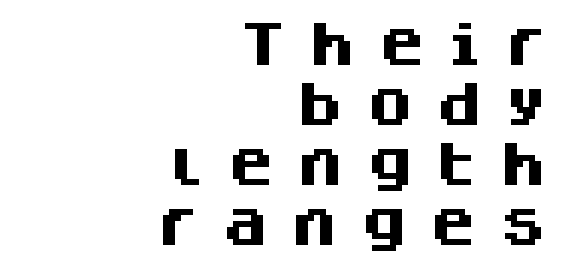
A typesetter would call this proportional, since set widths differ per character. You could only call the tracking loose — the letters float apart. Letters rest on an invisible, unmarked baseline. The paragraph has a hard right edge and a soft left edge. Normally led — the rows are evenly, conventionally spaced.
